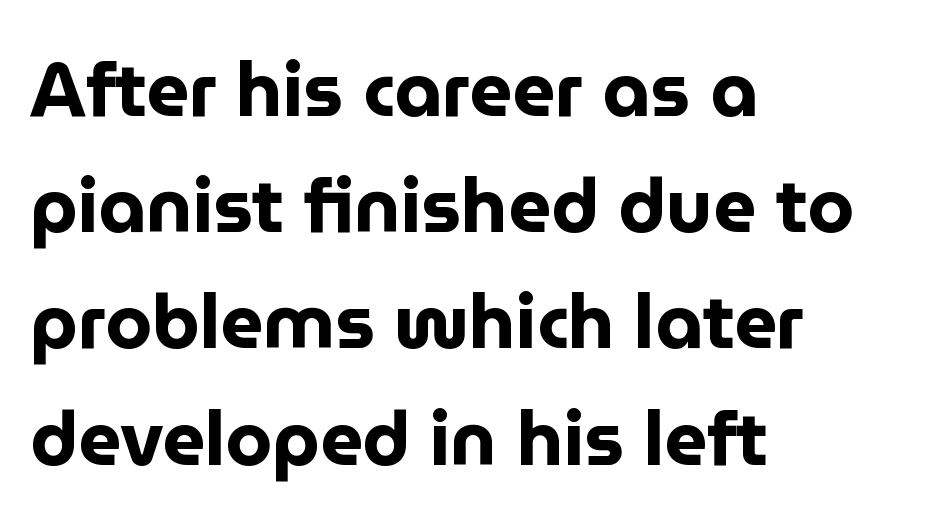
Q: Is the text bold? A: Yes.
Q: Is the text italic (slanted)? A: No, it is upright.
Q: Is the typeface a serif or a sans-serif typeface? A: Sans-serif.
Q: Is the text underlined? A: No.
Q: How is the paragraph aligned? A: Left-aligned.
Q: Is the spacing between letters normal or unusually wide? A: Normal.
Q: Is the spacing between lines tight, normal or loose? A: Normal.
Q: Width (condensed, normal, or wide)? A: Normal.
Q: Stroke contrast? A: Low.
Q: x-height? A: Medium.
Q: Monospaced? A: No.
